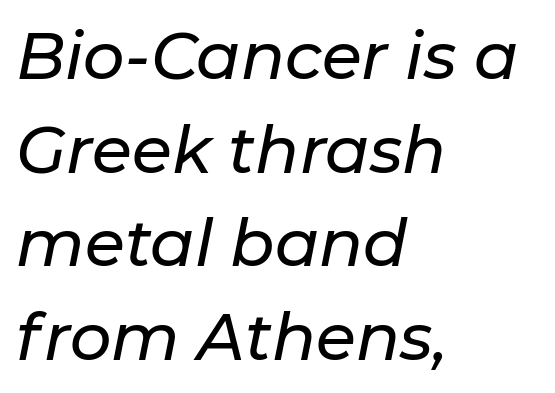
The image shows 65 px text type, italic (leaning right); set left-aligned, normal line spacing (1.44x), normal letter spacing, not underlined; low stroke contrast and a medium x-height.
